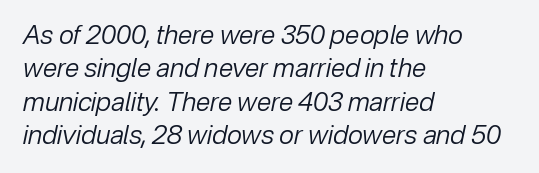
Q: Is the text bold? A: No.
Q: Is the text italic (slanted)? A: Yes, it leans right by about 12 degrees.
Q: Is the text underlined? A: No.
Q: How is the paragraph aligned? A: Left-aligned.
Q: Is the spacing between letters normal or unusually wide? A: Normal.
Q: Is the spacing between lines tight, normal or loose? A: Normal.
